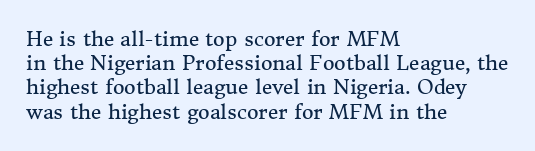
The image shows 20 px text type, upright; set left-aligned, line spacing 1.21x, normal letter spacing, not underlined.
